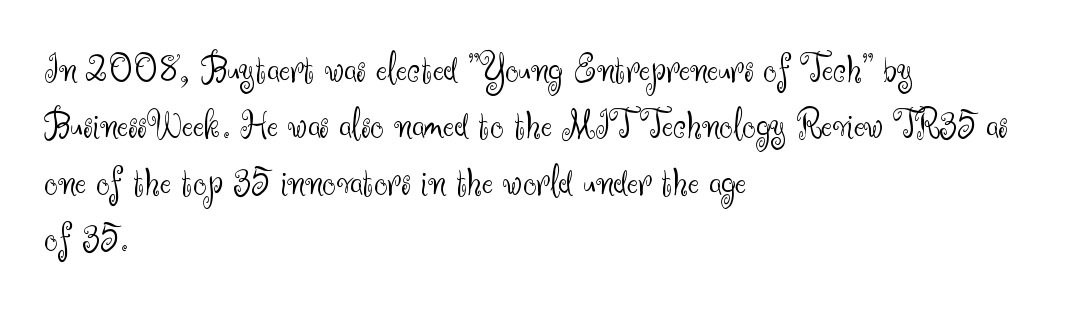
Q: Is the text bold? A: No.
Q: Is the text italic (slanted)? A: No, it is upright.
Q: Is the typeface a serif or a sans-serif typeface? A: Sans-serif.
Q: Is the text underlined? A: No.
Q: How is the paragraph aligned? A: Left-aligned.
Q: Is the spacing between letters normal or unusually wide? A: Normal.
Q: Is the spacing between lines tight, normal or loose? A: Normal.
Q: Width (condensed, normal, or wide)? A: Normal.
Q: Stroke contrast? A: Medium.
Q: x-height? A: Small.
Q: Monospaced? A: No.
